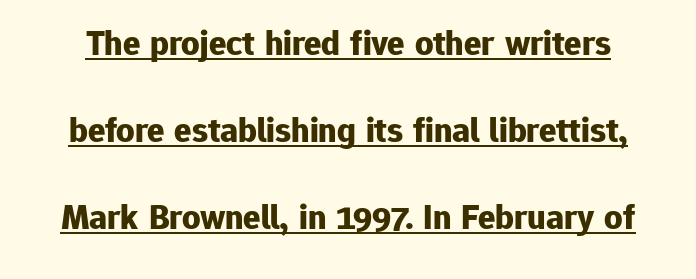
The image shows 36 px bold sans-serif type, upright; set loose line spacing (2.41x), normal letter spacing, underlined; low stroke contrast and a medium x-height.
